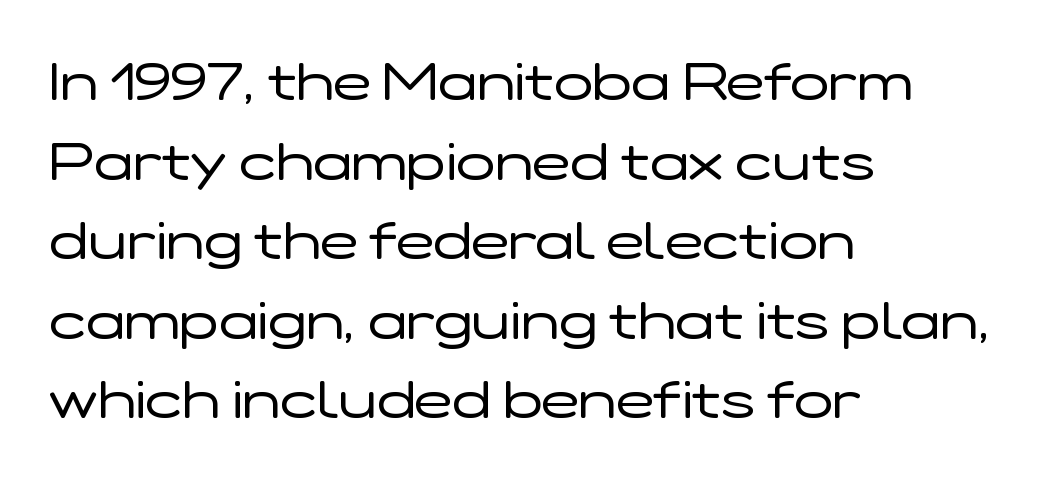
Q: Is the text bold? A: No.
Q: Is the text italic (slanted)? A: No, it is upright.
Q: Is the typeface a serif or a sans-serif typeface? A: Sans-serif.
Q: Is the text underlined? A: No.
Q: How is the paragraph aligned? A: Left-aligned.
Q: Is the spacing between letters normal or unusually wide? A: Normal.
Q: Is the spacing between lines tight, normal or loose? A: Normal.
Q: Width (condensed, normal, or wide)? A: Wide.
Q: Stroke contrast? A: Low.
Q: x-height? A: Medium.
Q: Monospaced? A: No.
